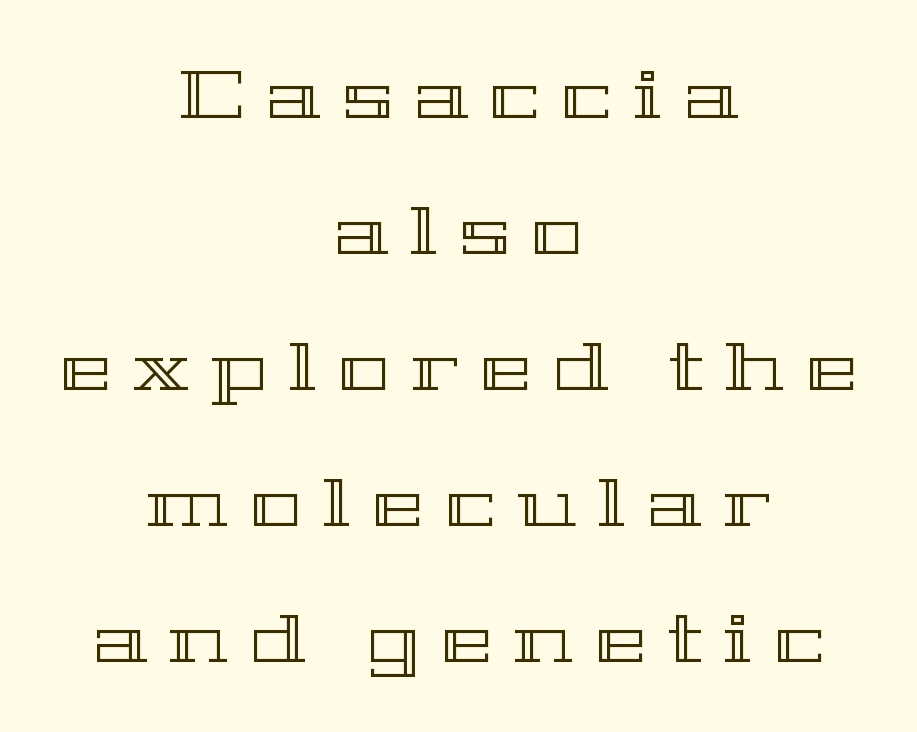
The image shows 69 px wide type, upright; set centered, loose line spacing (1.97x), unusually wide letter spacing (+0.31 em), not underlined; a medium x-height.
